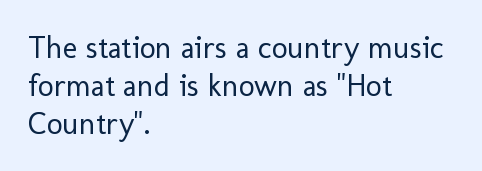
Q: Is the text bold? A: No.
Q: Is the text italic (slanted)? A: No, it is upright.
Q: Is the typeface a serif or a sans-serif typeface? A: Sans-serif.
Q: Is the text underlined? A: No.
Q: How is the paragraph aligned? A: Left-aligned.
Q: Is the spacing between letters normal or unusually wide? A: Normal.
Q: Width (condensed, normal, or wide)? A: Normal.
Q: Stroke contrast? A: Low.
Q: x-height? A: Medium.
Q: Monospaced? A: No.
